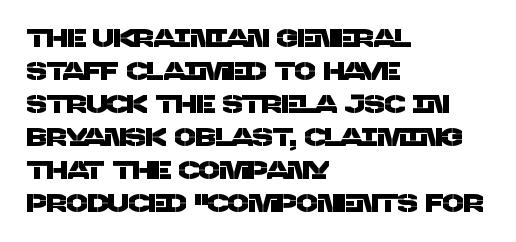
Short and long lines alike share a common starting point at left. Vertically, the passage feels balanced, rows spaced as you'd expect. Words appear dense and cohesive because spacing is normal. Quick note: underline off.
